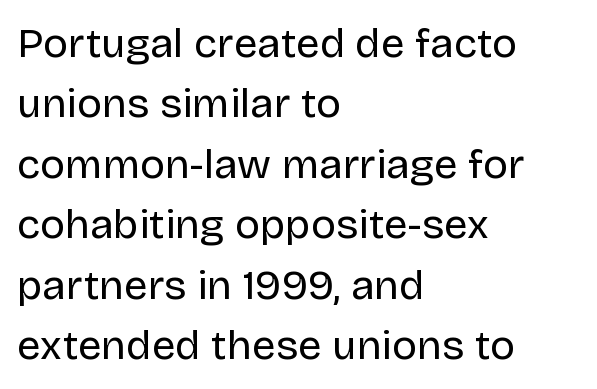
The image shows 42 px regular-weight sans-serif type, upright; set left-aligned, normal line spacing (1.44x), normal letter spacing, not underlined; low stroke contrast and a large x-height.
